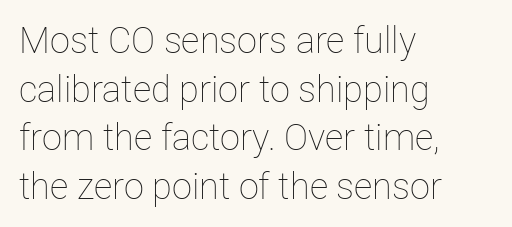
{"italic": "no", "bold": "no", "weight": "thin", "width": "normal", "stroke_contrast": "low", "x_height": "medium", "monospaced": "no", "underline": "no", "align": "left", "line_spacing": "normal", "line_spacing_ratio": 1.35, "letter_spacing": "normal", "letter_spacing_em": 0.0, "glyph_px": 36}
